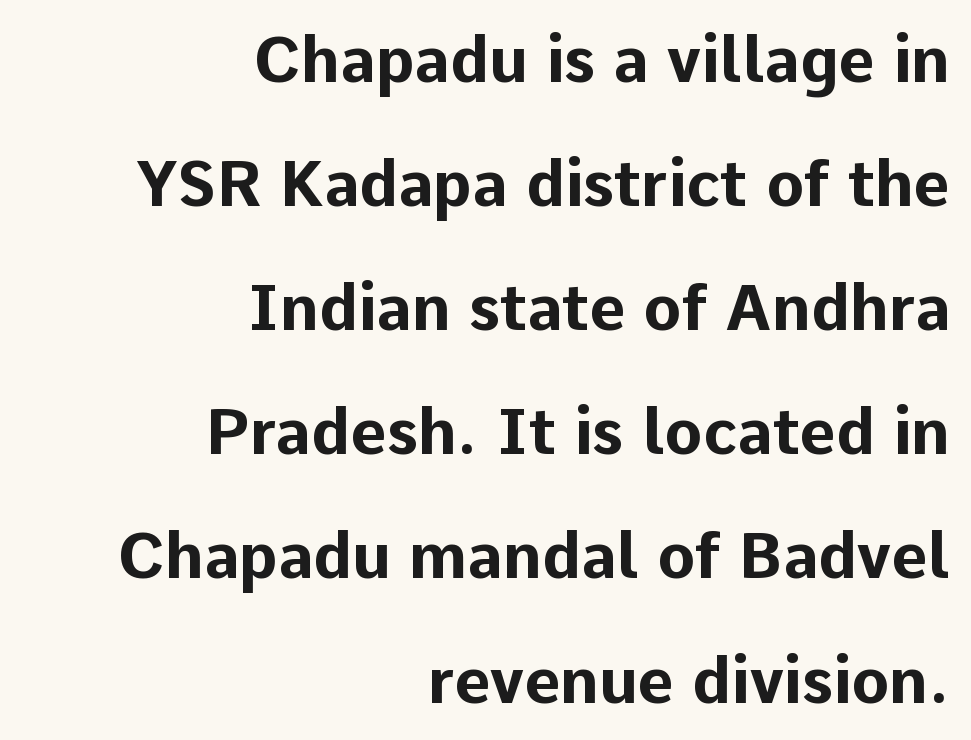
The image shows 63 px bold sans-serif type, upright; set right-aligned, loose line spacing (1.97x), normal letter spacing, not underlined; low stroke contrast and a medium x-height.
